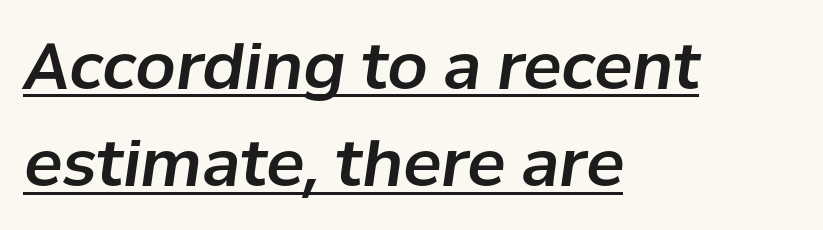
Beneath each row of characters lies a ruled line. Casual observation: everything's shoved over to the left. Spacing verdict: proportional, widths tailored to each character. Each new line begins a customary step beneath the previous one.
